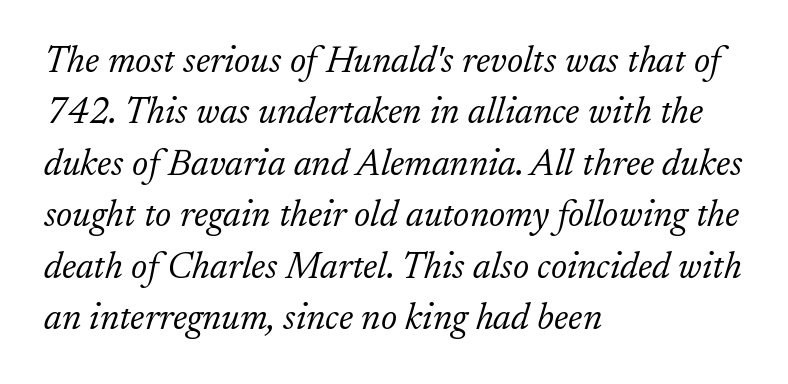
{"serif": "yes", "italic": "yes", "lean": "right", "slant_degrees": 17, "bold": "no", "weight": "light", "width": "normal", "stroke_contrast": "low", "x_height": "small", "monospaced": "no", "underline": "no", "align": "left", "line_spacing": "normal", "line_spacing_ratio": 1.39, "letter_spacing": "normal", "letter_spacing_em": 0.0, "glyph_px": 37}
